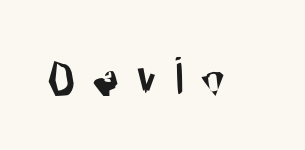
{"serif": "no", "width": "condensed", "stroke_contrast": "medium", "x_height": "large", "monospaced": "no", "underline": "no", "letter_spacing": "wide", "letter_spacing_em": 0.3, "glyph_px": 56}
